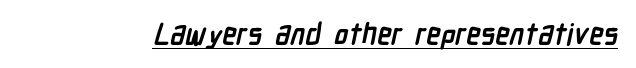
This sample has the flowing, uneven cadence of proportional lettering. The typeface chosen for these lines omits serifs. Between one letter and the next there's only the usual sliver of space. The typesetting leans heavy: a genuine bold.
